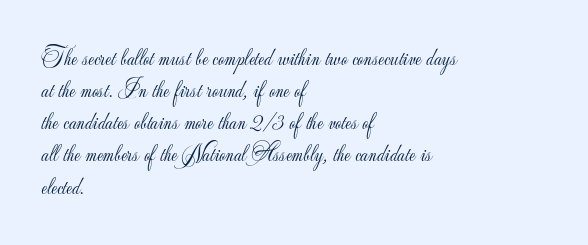
{"bold": "no", "underline": "no", "align": "left", "line_spacing": "normal", "line_spacing_ratio": 1.34, "letter_spacing": "normal", "letter_spacing_em": 0.0, "glyph_px": 24}
